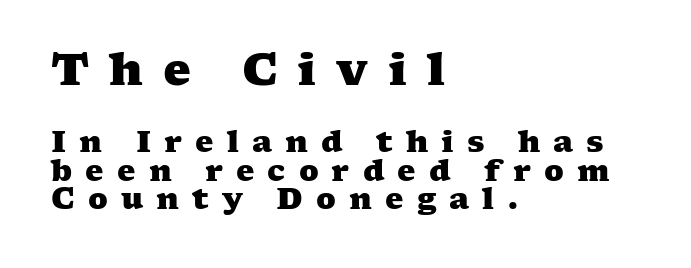
{"serif": "yes", "bold": "yes", "weight": "heavy", "width": "wide", "stroke_contrast": "medium", "x_height": "medium", "monospaced": "no", "underline": "no", "align": "left", "line_spacing": "tight", "line_spacing_ratio": 0.98, "letter_spacing": "wide", "letter_spacing_em": 0.45, "larger_block": "first", "size_ratio": 1.52, "glyph_px": 44}
